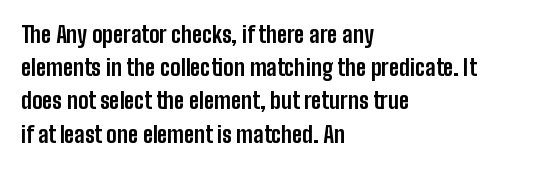
The image shows 22 px bold type, upright; set left-aligned, normal line spacing (1.51x), normal letter spacing, not underlined.
